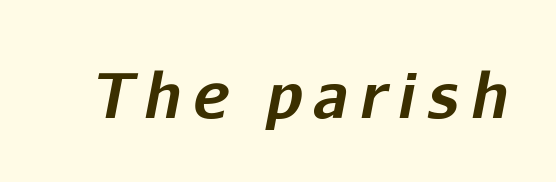
Q: Is the text bold? A: Yes.
Q: Is the text italic (slanted)? A: Yes, it leans right by about 11 degrees.
Q: Is the text underlined? A: No.
Q: Width (condensed, normal, or wide)? A: Normal.
Q: Stroke contrast? A: Low.
Q: x-height? A: Medium.
Q: Monospaced? A: No.
